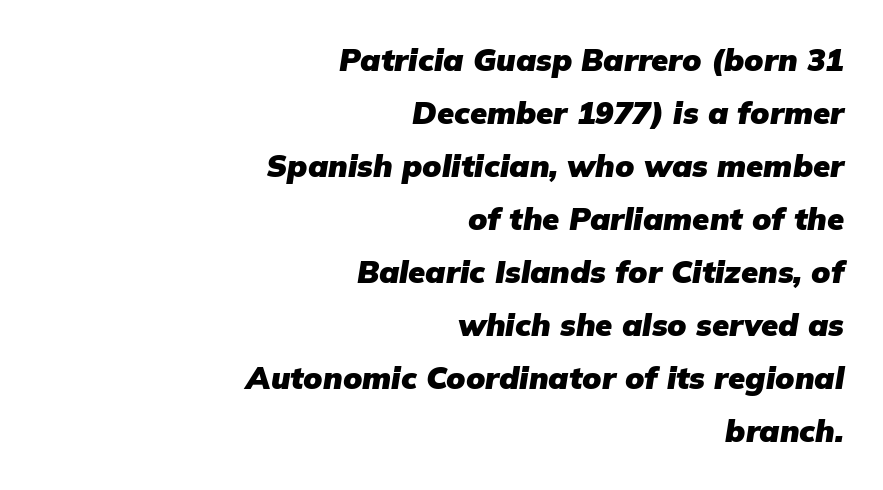
{"italic": "yes", "lean": "right", "slant_degrees": 9, "bold": "yes", "weight": "heavy", "width": "normal", "stroke_contrast": "low", "x_height": "medium", "monospaced": "no", "underline": "no", "align": "right", "line_spacing_ratio": 1.71, "letter_spacing": "normal", "letter_spacing_em": 0.0, "glyph_px": 31}
